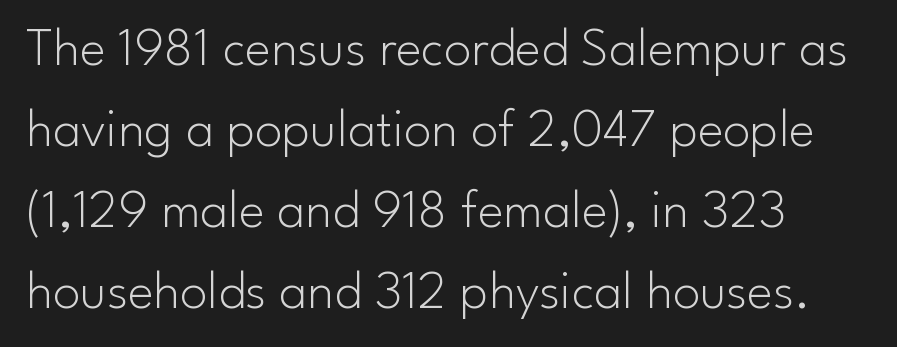
Q: Is the text bold? A: No.
Q: Is the text italic (slanted)? A: No, it is upright.
Q: Is the typeface a serif or a sans-serif typeface? A: Sans-serif.
Q: Is the text underlined? A: No.
Q: How is the paragraph aligned? A: Left-aligned.
Q: Is the spacing between letters normal or unusually wide? A: Normal.
Q: Is the spacing between lines tight, normal or loose? A: Normal.
Q: Width (condensed, normal, or wide)? A: Normal.
Q: Stroke contrast? A: Low.
Q: x-height? A: Small.
Q: Monospaced? A: No.
